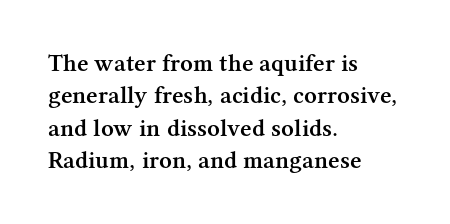
The image shows 25 px text type, upright; set left-aligned, normal line spacing (1.3x), normal letter spacing, not underlined.
